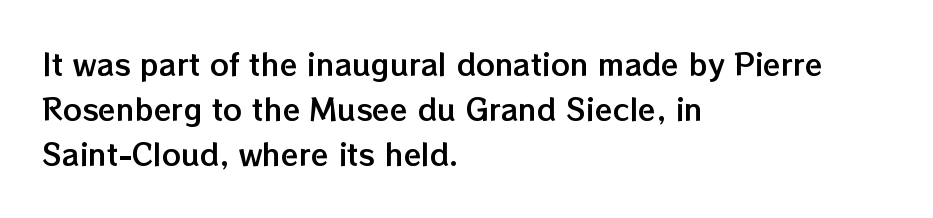
Rows of type keep a routine distance in the vertical direction. Line starts are locked; line ends wander. The baseline area is clear. Style check: upright. These lines keep a tight, regular rhythm from letter to letter. Looks like regular typesetting: each glyph gets only the width it needs.
